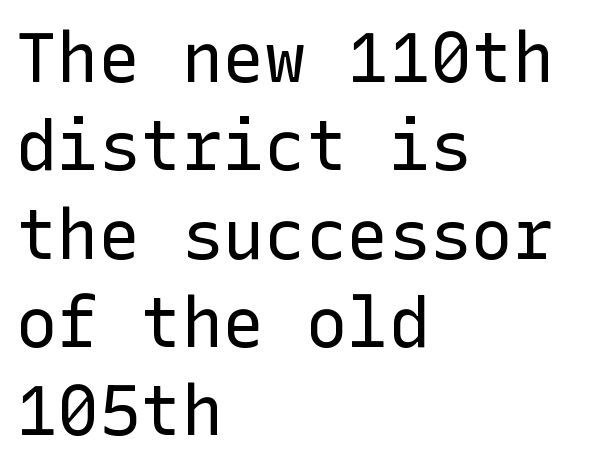
Q: Is the text bold? A: No.
Q: Is the text italic (slanted)? A: No, it is upright.
Q: Is the typeface a serif or a sans-serif typeface? A: Sans-serif.
Q: Is the text underlined? A: No.
Q: How is the paragraph aligned? A: Left-aligned.
Q: Is the spacing between letters normal or unusually wide? A: Normal.
Q: Is the spacing between lines tight, normal or loose? A: Normal.
Q: Width (condensed, normal, or wide)? A: Normal.
Q: Stroke contrast? A: Low.
Q: x-height? A: Medium.
